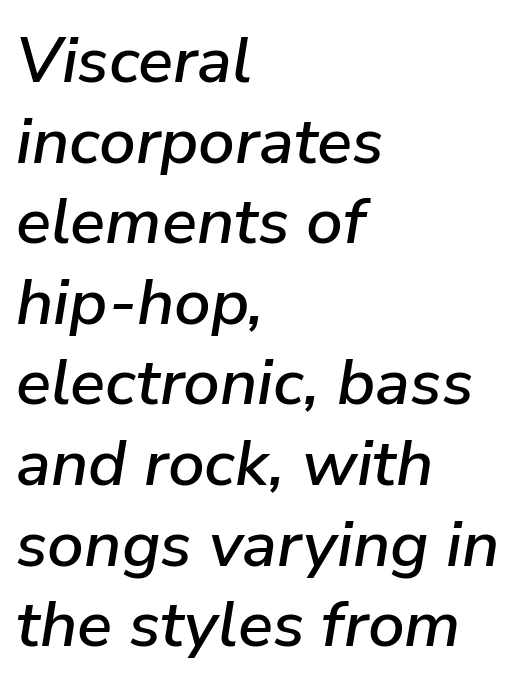
The image shows 65 px text type, italic (leaning right); set left-aligned, line spacing 1.24x, normal letter spacing, not underlined; low stroke contrast and a medium x-height.
